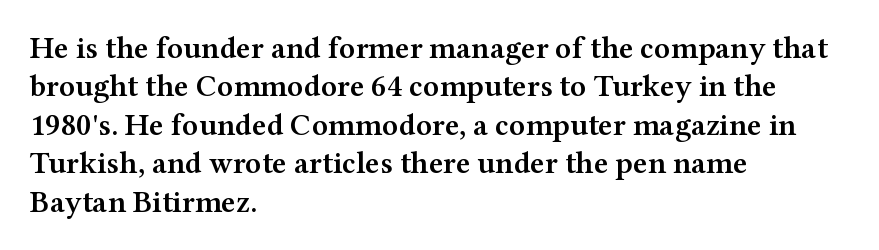
Q: Is the text bold? A: Semi-bold.
Q: Is the text italic (slanted)? A: No, it is upright.
Q: Is the typeface a serif or a sans-serif typeface? A: Serif.
Q: Is the text underlined? A: No.
Q: How is the paragraph aligned? A: Left-aligned.
Q: Is the spacing between letters normal or unusually wide? A: Normal.
Q: Width (condensed, normal, or wide)? A: Wide.
Q: Stroke contrast? A: Medium.
Q: x-height? A: Medium.
Q: Monospaced? A: No.
